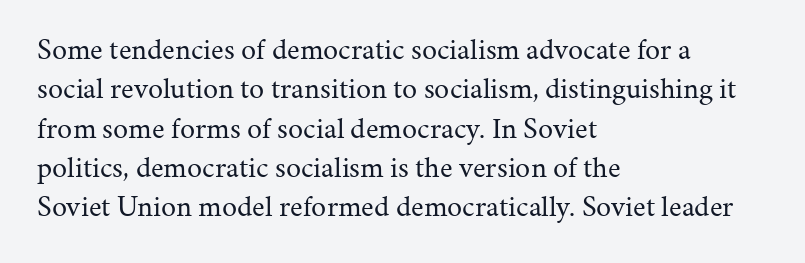
Q: Is the text bold? A: No.
Q: Is the text italic (slanted)? A: No, it is upright.
Q: Is the typeface a serif or a sans-serif typeface? A: Serif.
Q: Is the text underlined? A: No.
Q: How is the paragraph aligned? A: Left-aligned.
Q: Is the spacing between letters normal or unusually wide? A: Normal.
Q: Is the spacing between lines tight, normal or loose? A: Normal.
Q: Width (condensed, normal, or wide)? A: Normal.
Q: Stroke contrast? A: Medium.
Q: x-height? A: Medium.
Q: Monospaced? A: No.
